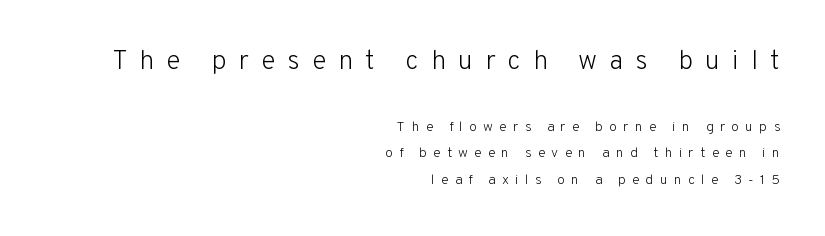
Q: Is the text bold? A: No.
Q: Is the text italic (slanted)? A: No, it is upright.
Q: Is the text underlined? A: No.
Q: How is the paragraph aligned? A: Right-aligned.
Q: Is the spacing between letters normal or unusually wide? A: Unusually wide.
Q: Is the spacing between lines tight, normal or loose? A: Loose.
Q: Which block of text is set in a larger size, the first (top) or the second (bottom)? A: The first (top) one.
